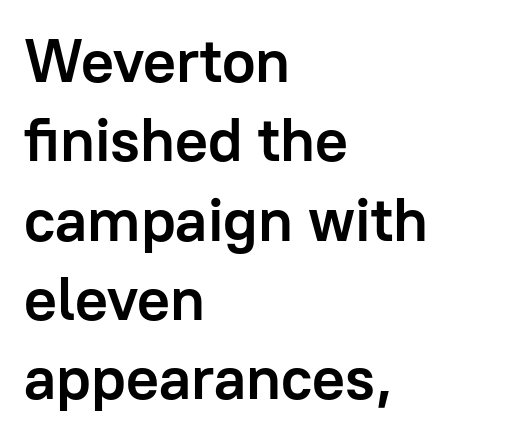
{"serif": "no", "italic": "no", "bold": "yes", "weight": "semibold", "width": "normal", "stroke_contrast": "low", "x_height": "medium", "monospaced": "no", "underline": "no", "align": "left", "line_spacing": "normal", "line_spacing_ratio": 1.3, "letter_spacing": "normal", "letter_spacing_em": 0.0, "glyph_px": 61}
